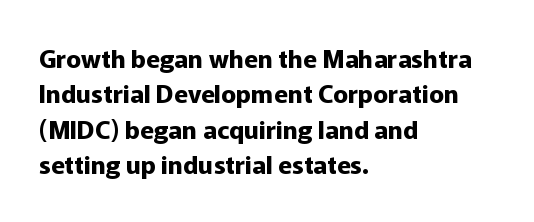
The strokes are fattened all the way to bold. Does the copy run flush right? No — it runs flush left. The face used here is rendered with its standard letterfit. Does the leading feel generous? No, just average. The typography opts for an upright posture over an oblique one.
